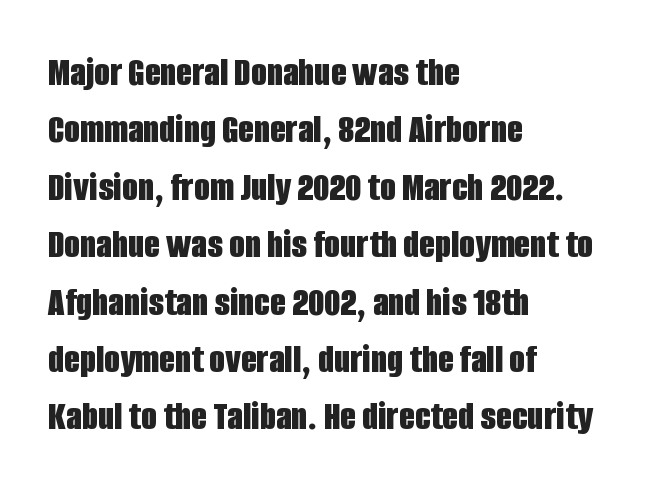
Does the leading feel generous? No, just average. The font is running at its bold setting. Quick note: underline off. Honestly, the letter spacing is just normal — you wouldn't notice it. Notice how the stems are strictly vertical — no italics here.
